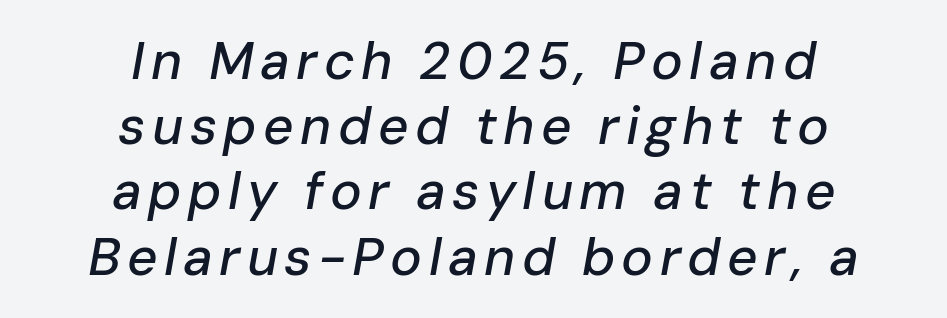
Q: Is the text italic (slanted)? A: Yes, it leans right by about 10 degrees.
Q: Is the text underlined? A: No.
Q: How is the paragraph aligned? A: Centered.
Q: Width (condensed, normal, or wide)? A: Normal.
Q: Stroke contrast? A: Low.
Q: x-height? A: Medium.
Q: Monospaced? A: No.
